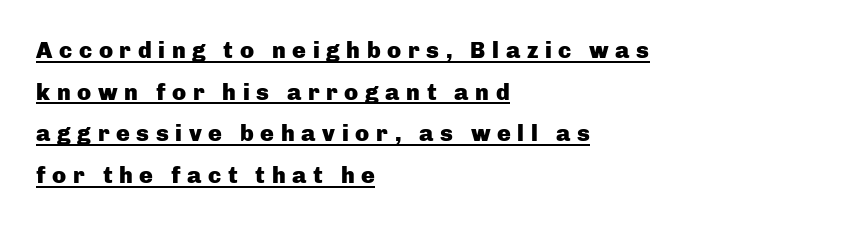
{"italic": "no", "bold": "yes", "underline": "yes", "align": "left", "line_spacing_ratio": 1.81, "letter_spacing": "wide", "letter_spacing_em": 0.29, "glyph_px": 23}
